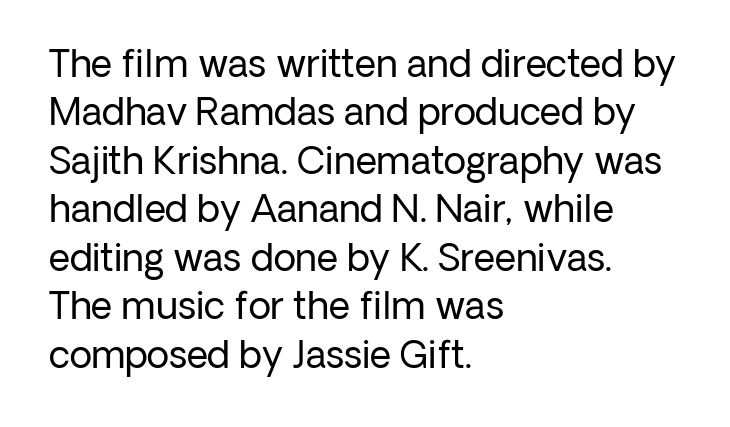
The image shows 37 px regular-weight sans-serif type, upright; set left-aligned, normal line spacing (1.31x), normal letter spacing, not underlined; low stroke contrast and a medium x-height.
